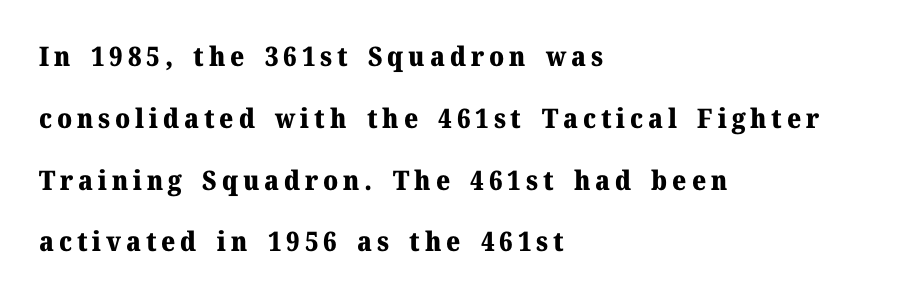
{"italic": "no", "bold": "yes", "underline": "no", "align": "left", "line_spacing": "loose", "line_spacing_ratio": 2.29, "glyph_px": 27}
